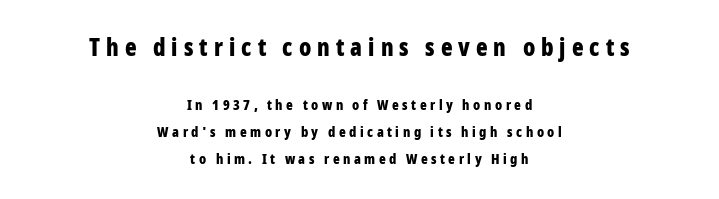
Q: Is the text bold? A: Yes.
Q: Is the text italic (slanted)? A: No, it is upright.
Q: Is the text underlined? A: No.
Q: How is the paragraph aligned? A: Centered.
Q: Is the spacing between letters normal or unusually wide? A: Unusually wide.
Q: Is the spacing between lines tight, normal or loose? A: Loose.
Q: Which block of text is set in a larger size, the first (top) or the second (bottom)? A: The first (top) one.
